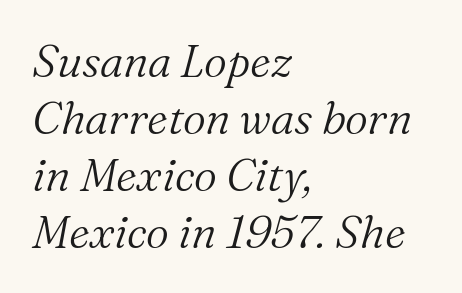
The image shows 45 px light serif type, italic (leaning right); set left-aligned, normal line spacing (1.27x), normal letter spacing, not underlined; medium stroke contrast and a medium x-height.
